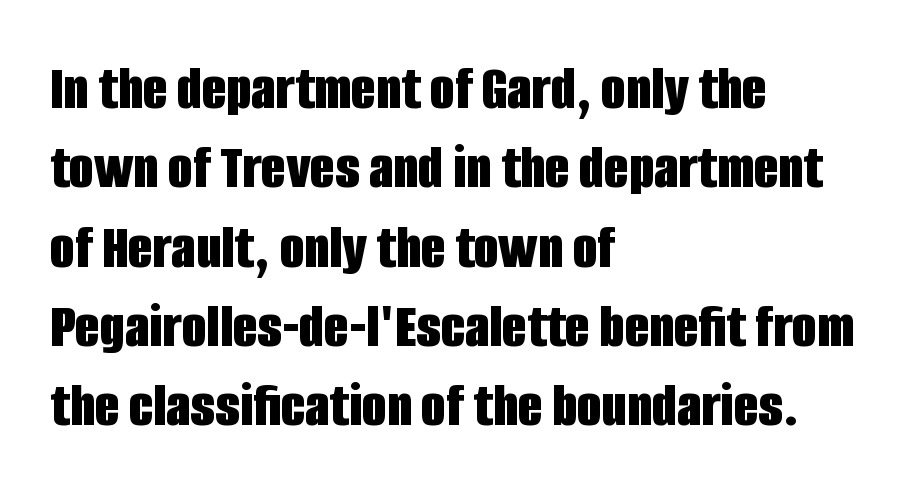
Q: Is the text bold? A: Yes.
Q: Is the text italic (slanted)? A: No, it is upright.
Q: Is the typeface a serif or a sans-serif typeface? A: Sans-serif.
Q: Is the text underlined? A: No.
Q: How is the paragraph aligned? A: Left-aligned.
Q: Is the spacing between letters normal or unusually wide? A: Normal.
Q: Width (condensed, normal, or wide)? A: Condensed.
Q: Stroke contrast? A: Low.
Q: x-height? A: Large.
Q: Monospaced? A: No.
